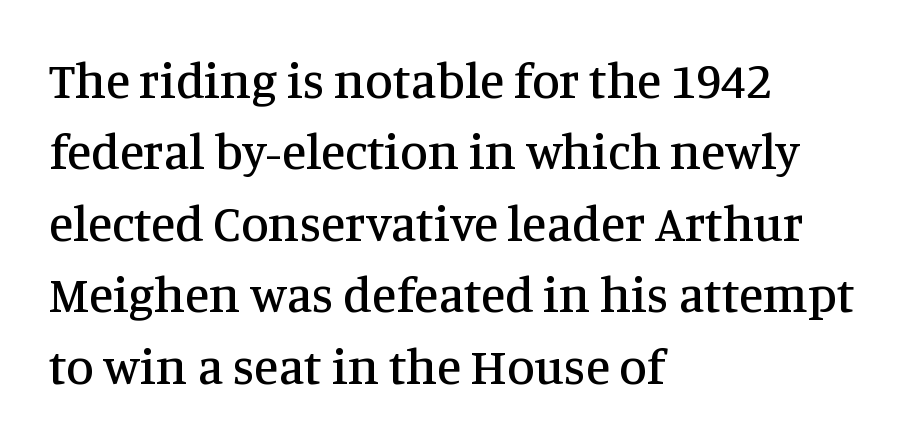
The image shows 50 px serif type, upright; set left-aligned, normal line spacing (1.43x), normal letter spacing, not underlined; medium stroke contrast and a large x-height.
